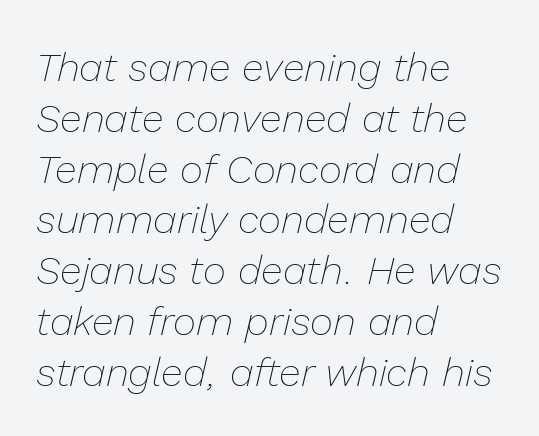
{"italic": "yes", "lean": "right", "slant_degrees": 13, "bold": "no", "weight": "thin", "width": "normal", "stroke_contrast": "low", "x_height": "medium", "monospaced": "no", "underline": "no", "align": "left", "line_spacing": "normal", "line_spacing_ratio": 1.27, "letter_spacing": "normal", "letter_spacing_em": 0.0, "glyph_px": 40}
